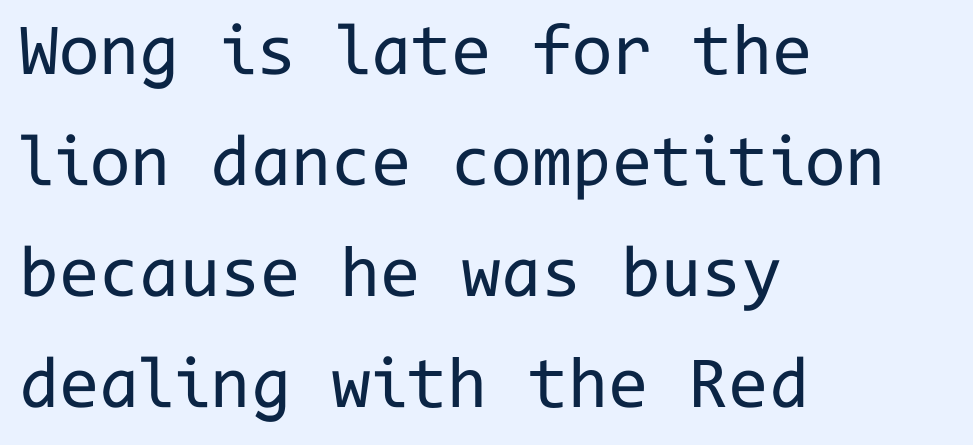
Here the designer chose a console-style face with uniform glyph widths. The letters carry no serifs — their stems end cleanly without finishing strokes. Each row of text sits above clean, open space. Nothing unusual about the tracking: characters are spaced as the font intends. Weight: in the light-to-regular range. Visually the block forms a straight wall on the left and a jagged coastline on the right.
